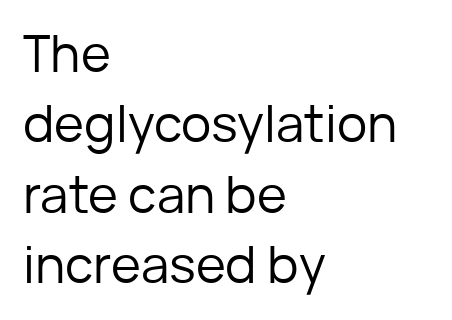
{"serif": "no", "italic": "no", "bold": "no", "weight": "regular", "width": "normal", "stroke_contrast": "low", "x_height": "medium", "monospaced": "no", "underline": "no", "align": "left", "line_spacing": "normal", "line_spacing_ratio": 1.38, "letter_spacing": "normal", "letter_spacing_em": 0.0, "glyph_px": 51}
